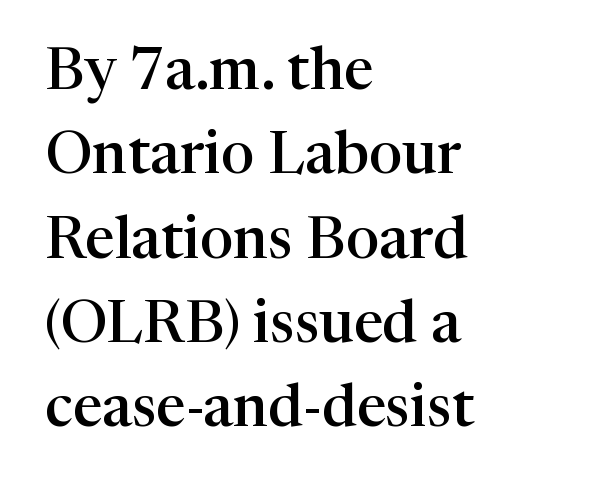
{"serif": "yes", "italic": "no", "bold": "semi", "weight": "semibold", "width": "normal", "stroke_contrast": "high", "x_height": "medium", "monospaced": "no", "underline": "no", "align": "left", "line_spacing": "normal", "line_spacing_ratio": 1.43, "letter_spacing": "normal", "letter_spacing_em": 0.0, "glyph_px": 59}
